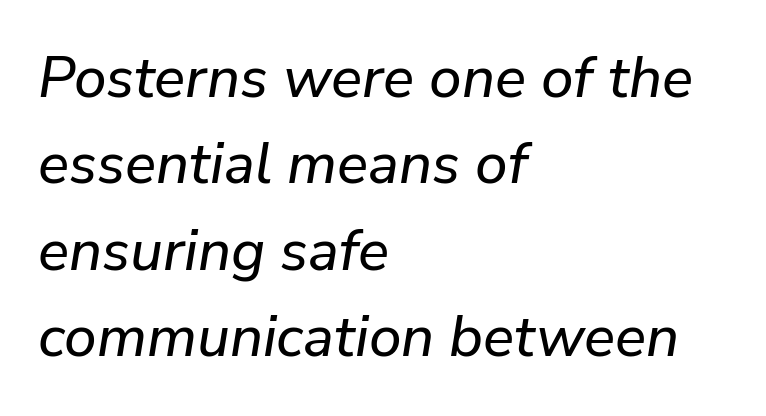
{"italic": "yes", "lean": "right", "slant_degrees": 9, "width": "normal", "stroke_contrast": "low", "x_height": "medium", "monospaced": "no", "underline": "no", "align": "left", "line_spacing": "normal", "line_spacing_ratio": 1.49, "letter_spacing": "normal", "letter_spacing_em": 0.0, "glyph_px": 58}
